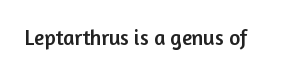
{"italic": "no", "underline": "no", "letter_spacing": "normal", "letter_spacing_em": 0.0, "glyph_px": 21}
